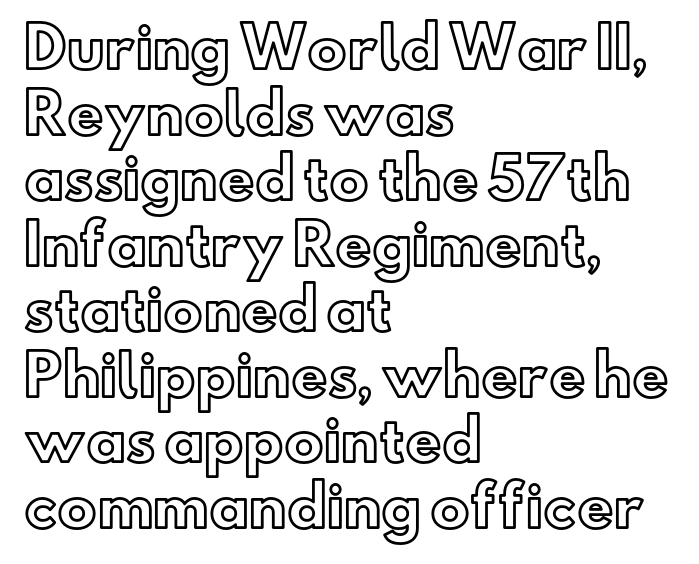
The image shows 56 px text type, upright; set left-aligned, line spacing 1.17x, normal letter spacing, not underlined; a small x-height.
